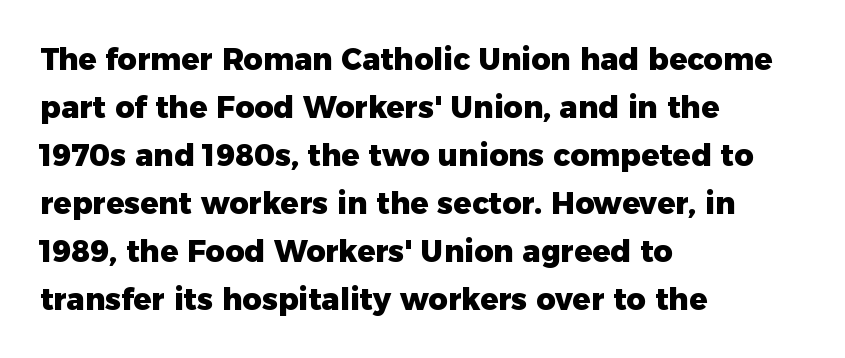
Horizontal bands of white between lines are of average thickness. Reading down the block, your eye returns to a fixed left position each line. Proportional: the letters do not fall into vertical columns. Chunky letters — that's bold for sure.
